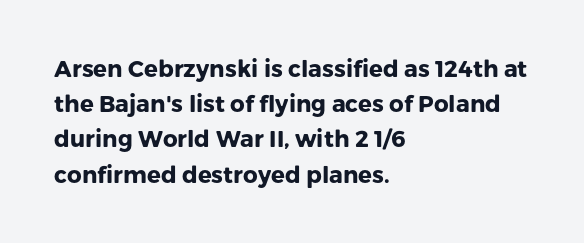
Each new line begins a customary step beneath the previous one. This rendering leaves character spacing at its baseline value. The lettering stays uniformly vertical, giving the passage a roman look. This rendering features lettering with no underline. A student would call this left alignment; a typographer would say flush left, rag right. Is the type bold? Yes — the strokes are clearly thick and heavy.
